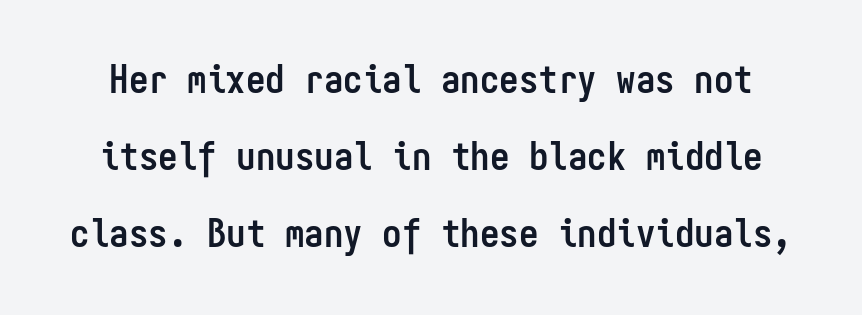
The image shows 39 px semibold, condensed sans-serif type, upright, monospaced; set loose line spacing (1.98x), normal letter spacing, not underlined; low stroke contrast and a medium x-height.
